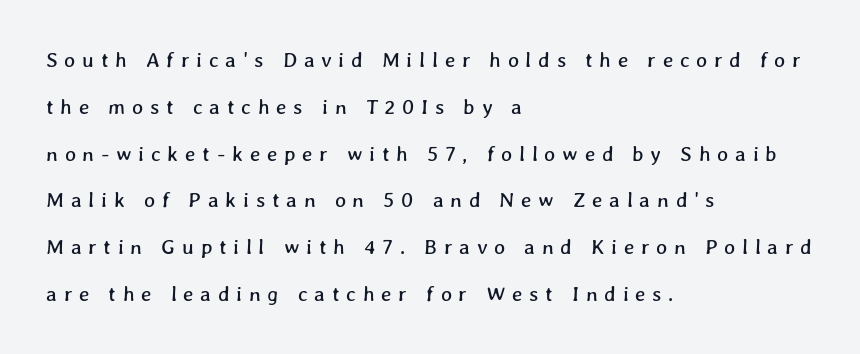
{"underline": "no", "align": "left", "line_spacing": "loose", "line_spacing_ratio": 2.23, "letter_spacing": "wide", "letter_spacing_em": 0.32, "glyph_px": 21}
